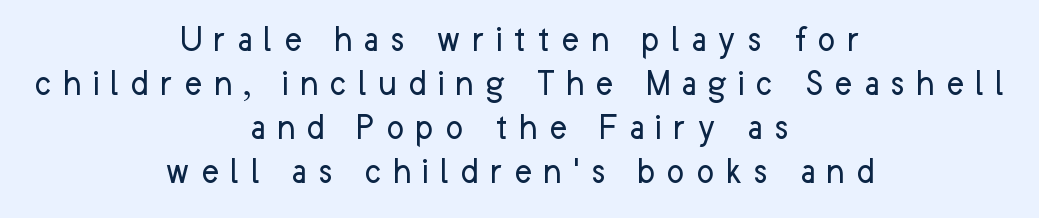
Q: Is the text bold? A: No.
Q: Is the text italic (slanted)? A: No, it is upright.
Q: Is the typeface a serif or a sans-serif typeface? A: Sans-serif.
Q: Is the text underlined? A: No.
Q: How is the paragraph aligned? A: Centered.
Q: Is the spacing between letters normal or unusually wide? A: Unusually wide.
Q: Width (condensed, normal, or wide)? A: Normal.
Q: Stroke contrast? A: Low.
Q: x-height? A: Medium.
Q: Monospaced? A: No.
